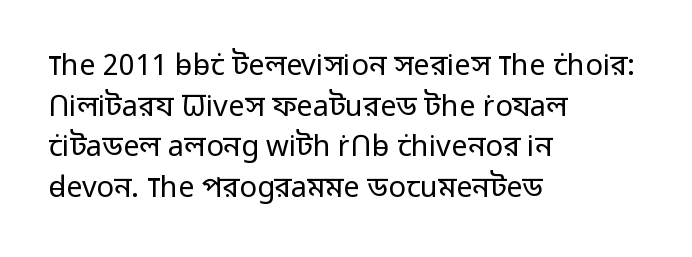
The image shows 29 px regular-weight sans-serif type, upright; set left-aligned, normal line spacing (1.4x), normal letter spacing, not underlined; low stroke contrast and a medium x-height.
